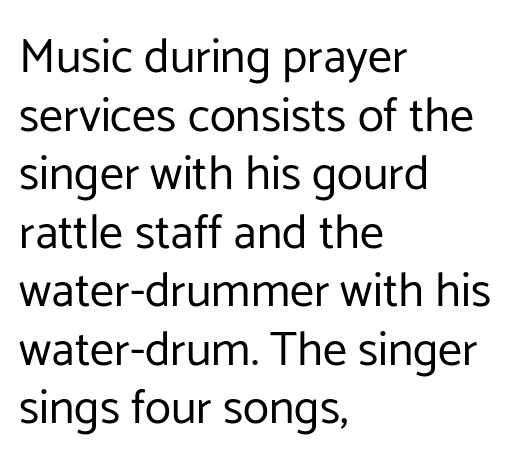
Honestly, there is no underline to notice here at all. A typesetter would call this proportional, since set widths differ per character. Each word holds together tightly as a unit, with standard inter-letter gaps. On a weight scale, this lands at 450 or below. The rag falls on the right side of this text block. Letterform terminals end flat and unadorned throughout the passage.
